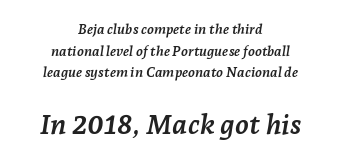
The image shows 28 px semibold serif type, italic (leaning right); set centered, normal line spacing (1.55x), normal letter spacing, not underlined; the second (bottom) block is 2.0x larger; low stroke contrast and a medium x-height.
